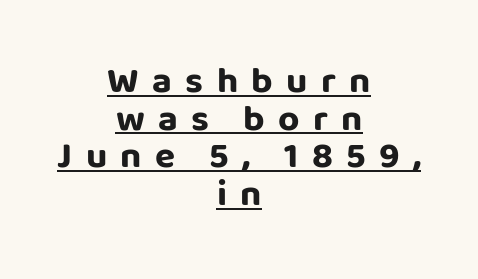
Q: Is the text bold? A: Yes.
Q: Is the text italic (slanted)? A: No, it is upright.
Q: Is the typeface a serif or a sans-serif typeface? A: Sans-serif.
Q: Is the text underlined? A: Yes.
Q: How is the paragraph aligned? A: Centered.
Q: Is the spacing between letters normal or unusually wide? A: Unusually wide.
Q: Is the spacing between lines tight, normal or loose? A: Tight.
Q: Width (condensed, normal, or wide)? A: Normal.
Q: Stroke contrast? A: Low.
Q: x-height? A: Large.
Q: Monospaced? A: No.
